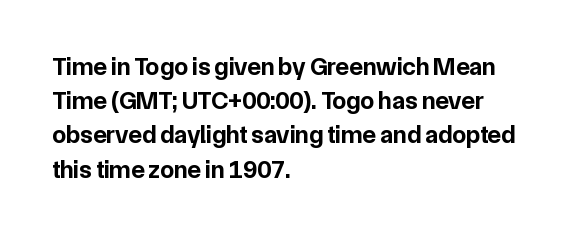
The image shows 25 px bold type, upright; set left-aligned, normal line spacing (1.37x), normal letter spacing, not underlined.
